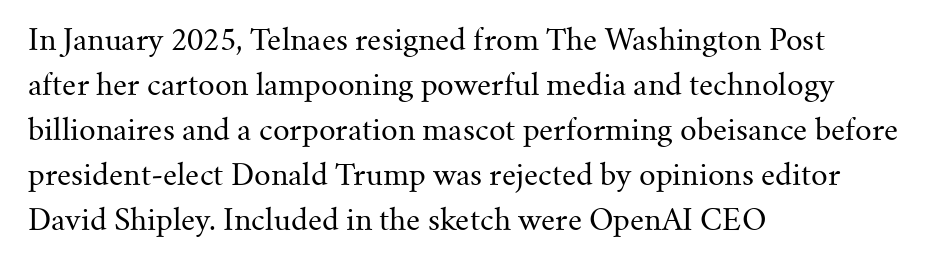
{"serif": "yes", "italic": "no", "bold": "no", "weight": "regular", "width": "normal", "stroke_contrast": "medium", "x_height": "small", "monospaced": "no", "underline": "no", "align": "left", "line_spacing": "normal", "line_spacing_ratio": 1.55, "letter_spacing": "normal", "letter_spacing_em": 0.0, "glyph_px": 29}
